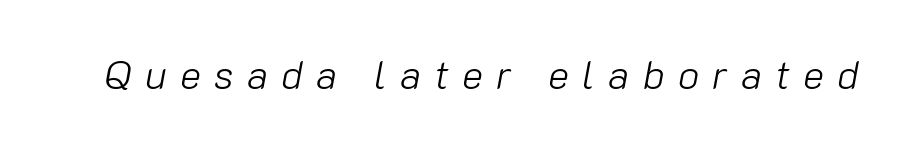
The image shows 40 px light type, italic (leaning right); set unusually wide letter spacing (+0.33 em), not underlined; low stroke contrast and a medium x-height.
